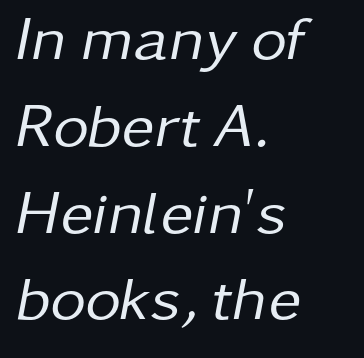
Q: Is the text bold? A: No.
Q: Is the text italic (slanted)? A: Yes, it leans right by about 11 degrees.
Q: Is the text underlined? A: No.
Q: How is the paragraph aligned? A: Left-aligned.
Q: Is the spacing between letters normal or unusually wide? A: Normal.
Q: Is the spacing between lines tight, normal or loose? A: Normal.
Q: Width (condensed, normal, or wide)? A: Normal.
Q: Stroke contrast? A: Low.
Q: x-height? A: Medium.
Q: Monospaced? A: No.
